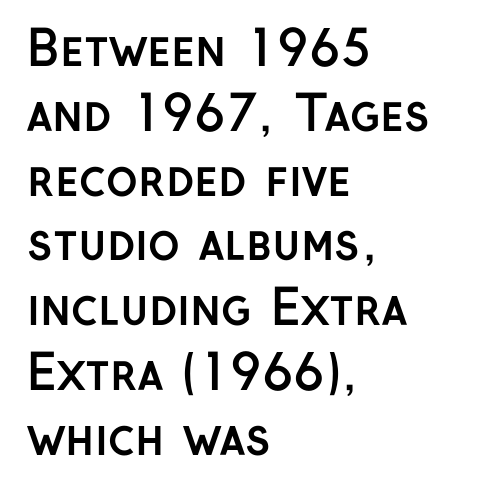
{"serif": "no", "italic": "no", "bold": "yes", "weight": "semibold", "width": "normal", "stroke_contrast": "low", "x_height": "medium", "monospaced": "no", "underline": "no", "align": "left", "line_spacing": "normal", "line_spacing_ratio": 1.35, "letter_spacing": "normal", "letter_spacing_em": 0.0, "glyph_px": 48}
